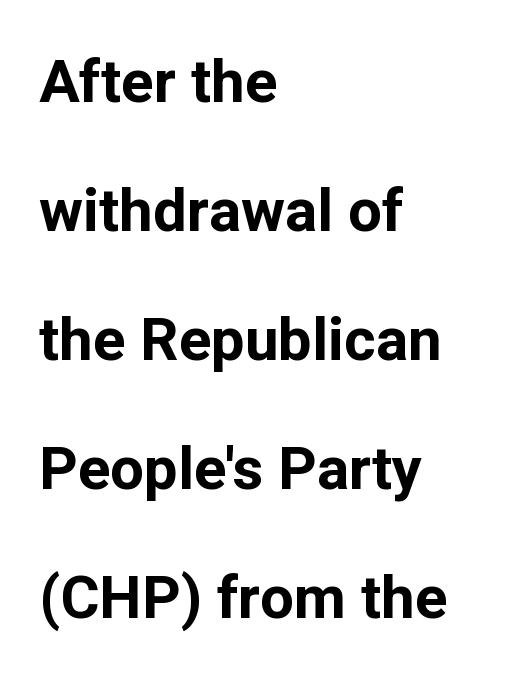
Q: Is the text bold? A: Yes.
Q: Is the text italic (slanted)? A: No, it is upright.
Q: Is the typeface a serif or a sans-serif typeface? A: Sans-serif.
Q: Is the text underlined? A: No.
Q: How is the paragraph aligned? A: Left-aligned.
Q: Is the spacing between letters normal or unusually wide? A: Normal.
Q: Is the spacing between lines tight, normal or loose? A: Loose.
Q: Width (condensed, normal, or wide)? A: Normal.
Q: Stroke contrast? A: Low.
Q: x-height? A: Medium.
Q: Monospaced? A: No.
